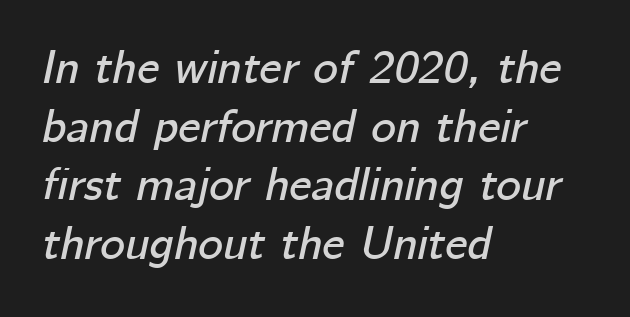
Q: Is the text italic (slanted)? A: Yes, it leans right by about 12 degrees.
Q: Is the text underlined? A: No.
Q: How is the paragraph aligned? A: Left-aligned.
Q: Is the spacing between letters normal or unusually wide? A: Normal.
Q: Is the spacing between lines tight, normal or loose? A: Normal.
Q: Width (condensed, normal, or wide)? A: Normal.
Q: Stroke contrast? A: Low.
Q: x-height? A: Medium.
Q: Monospaced? A: No.
